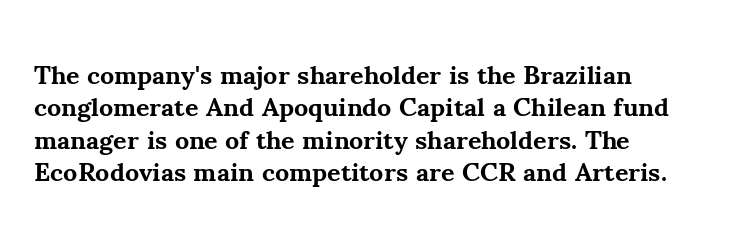
Q: Is the text bold? A: Yes.
Q: Is the text italic (slanted)? A: No, it is upright.
Q: Is the text underlined? A: No.
Q: How is the paragraph aligned? A: Left-aligned.
Q: Is the spacing between letters normal or unusually wide? A: Normal.
Q: Is the spacing between lines tight, normal or loose? A: Normal.
